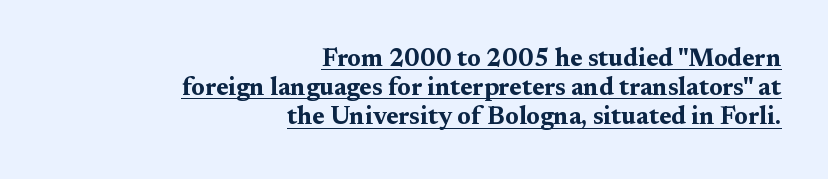
{"italic": "no", "bold": "yes", "underline": "yes", "align": "right", "line_spacing_ratio": 1.17, "letter_spacing": "normal", "letter_spacing_em": 0.0, "glyph_px": 25}
